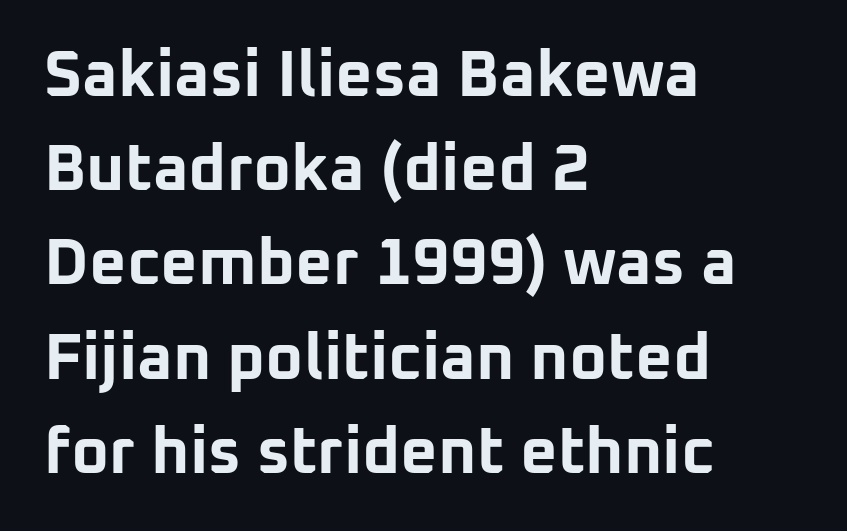
{"serif": "no", "italic": "no", "bold": "yes", "weight": "bold", "width": "normal", "stroke_contrast": "low", "x_height": "medium", "monospaced": "no", "underline": "no", "align": "left", "line_spacing": "normal", "line_spacing_ratio": 1.45, "letter_spacing": "normal", "letter_spacing_em": 0.0, "glyph_px": 65}
